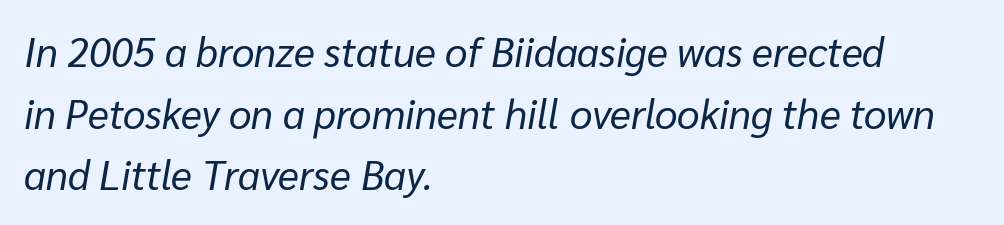
{"italic": "yes", "lean": "right", "slant_degrees": 10, "bold": "no", "weight": "regular", "width": "normal", "stroke_contrast": "low", "x_height": "medium", "monospaced": "no", "underline": "no", "align": "left", "line_spacing": "normal", "line_spacing_ratio": 1.54, "letter_spacing": "normal", "letter_spacing_em": 0.0, "glyph_px": 40}
